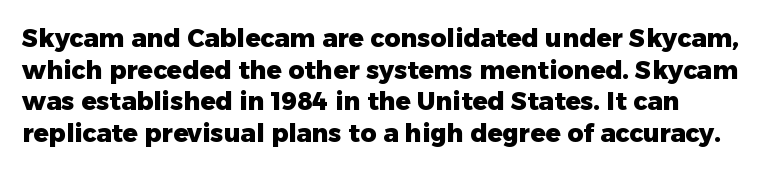
The image shows 25 px bold type, upright; set left-aligned, normal line spacing (1.27x), normal letter spacing, not underlined.
